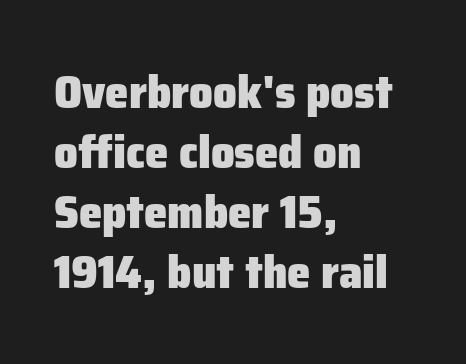
{"serif": "no", "italic": "no", "bold": "yes", "weight": "heavy", "width": "normal", "stroke_contrast": "low", "x_height": "medium", "monospaced": "no", "underline": "no", "align": "left", "line_spacing": "normal", "line_spacing_ratio": 1.28, "letter_spacing": "normal", "letter_spacing_em": 0.0, "glyph_px": 47}
